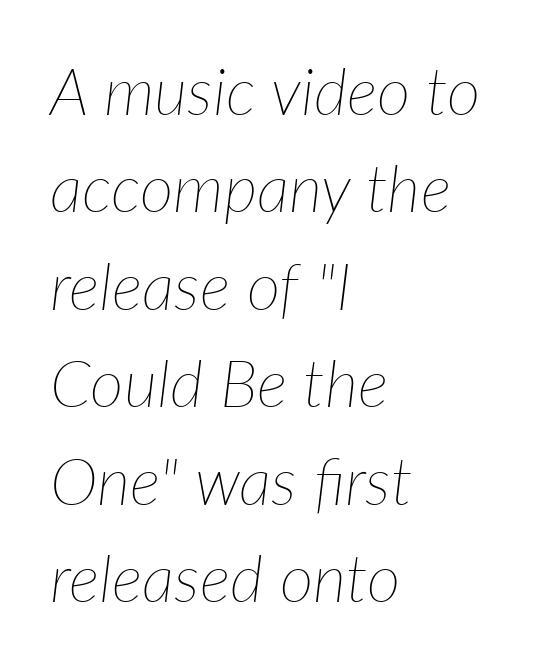
{"italic": "yes", "lean": "right", "slant_degrees": 7, "bold": "no", "weight": "thin", "width": "normal", "stroke_contrast": "low", "x_height": "medium", "monospaced": "no", "underline": "no", "align": "left", "line_spacing": "normal", "line_spacing_ratio": 1.5, "letter_spacing": "normal", "letter_spacing_em": 0.0, "glyph_px": 65}
